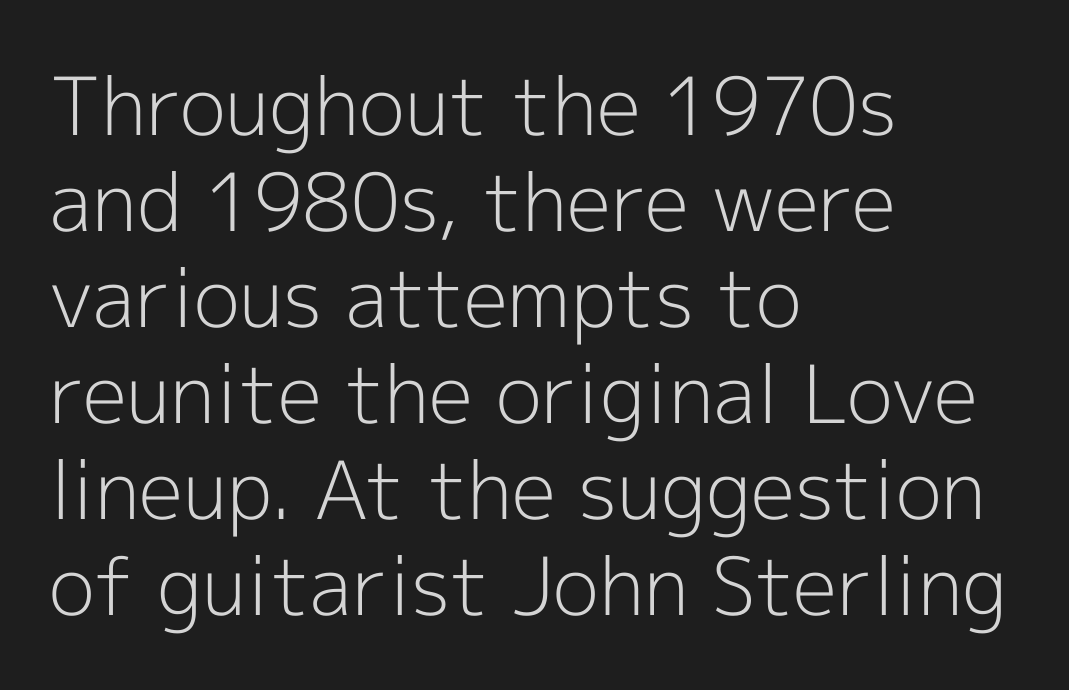
Q: Is the text bold? A: No.
Q: Is the text italic (slanted)? A: No, it is upright.
Q: Is the typeface a serif or a sans-serif typeface? A: Sans-serif.
Q: Is the text underlined? A: No.
Q: How is the paragraph aligned? A: Left-aligned.
Q: Is the spacing between letters normal or unusually wide? A: Normal.
Q: Width (condensed, normal, or wide)? A: Normal.
Q: x-height? A: Medium.
Q: Monospaced? A: No.
